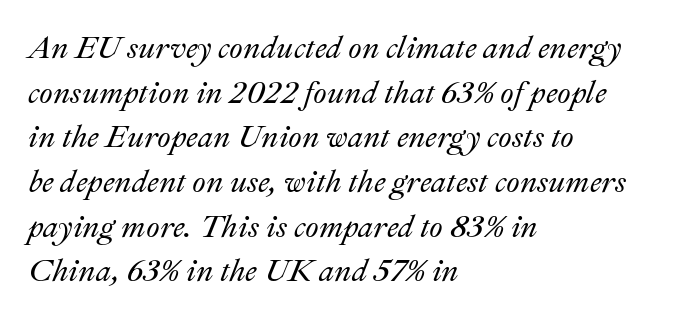
The image shows 31 px text type, italic (leaning right); set left-aligned, normal line spacing (1.44x), normal letter spacing, not underlined; medium stroke contrast and a small x-height.
